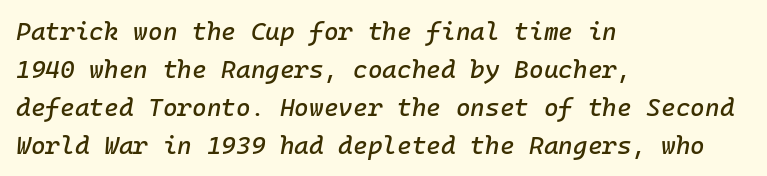
The image shows 25 px text type, italic (leaning right); set left-aligned, normal line spacing (1.52x), normal letter spacing, not underlined.
